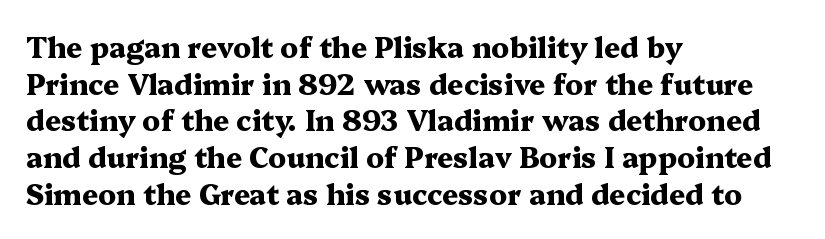
Q: Is the text bold? A: Yes.
Q: Is the text italic (slanted)? A: No, it is upright.
Q: Is the typeface a serif or a sans-serif typeface? A: Serif.
Q: Is the text underlined? A: No.
Q: How is the paragraph aligned? A: Left-aligned.
Q: Is the spacing between letters normal or unusually wide? A: Normal.
Q: Is the spacing between lines tight, normal or loose? A: Normal.
Q: Width (condensed, normal, or wide)? A: Wide.
Q: Stroke contrast? A: Medium.
Q: x-height? A: Medium.
Q: Monospaced? A: No.
